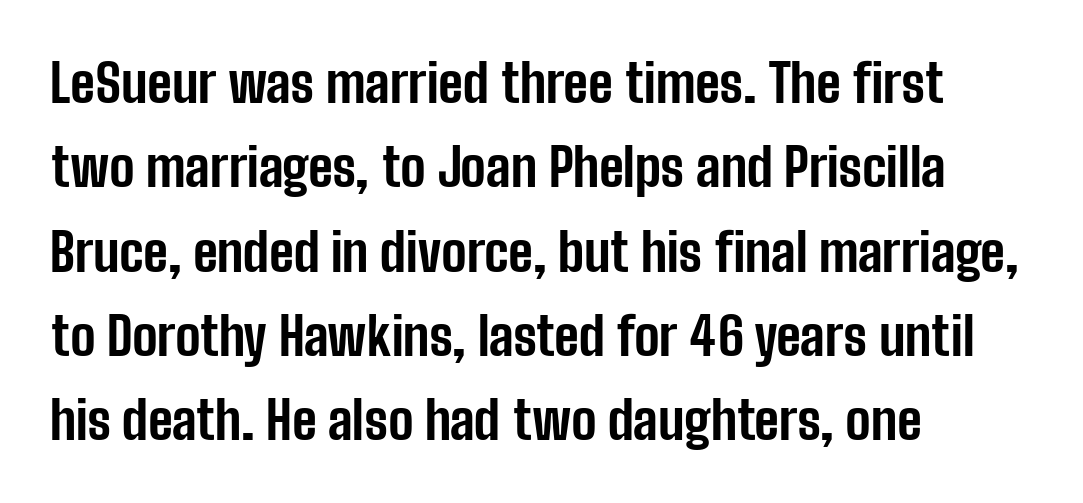
Q: Is the text bold? A: Yes.
Q: Is the text italic (slanted)? A: No, it is upright.
Q: Is the typeface a serif or a sans-serif typeface? A: Sans-serif.
Q: Is the text underlined? A: No.
Q: How is the paragraph aligned? A: Left-aligned.
Q: Is the spacing between letters normal or unusually wide? A: Normal.
Q: Is the spacing between lines tight, normal or loose? A: Normal.
Q: Width (condensed, normal, or wide)? A: Condensed.
Q: Stroke contrast? A: Low.
Q: x-height? A: Medium.
Q: Monospaced? A: No.
